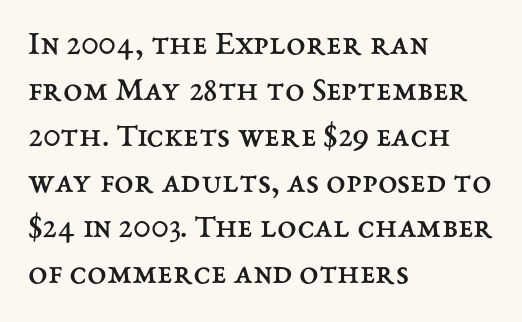
{"italic": "no", "bold": "no", "weight": "regular", "width": "normal", "stroke_contrast": "medium", "x_height": "medium", "monospaced": "no", "underline": "no", "align": "left", "line_spacing": "normal", "line_spacing_ratio": 1.31, "letter_spacing": "normal", "letter_spacing_em": 0.0, "glyph_px": 35}
